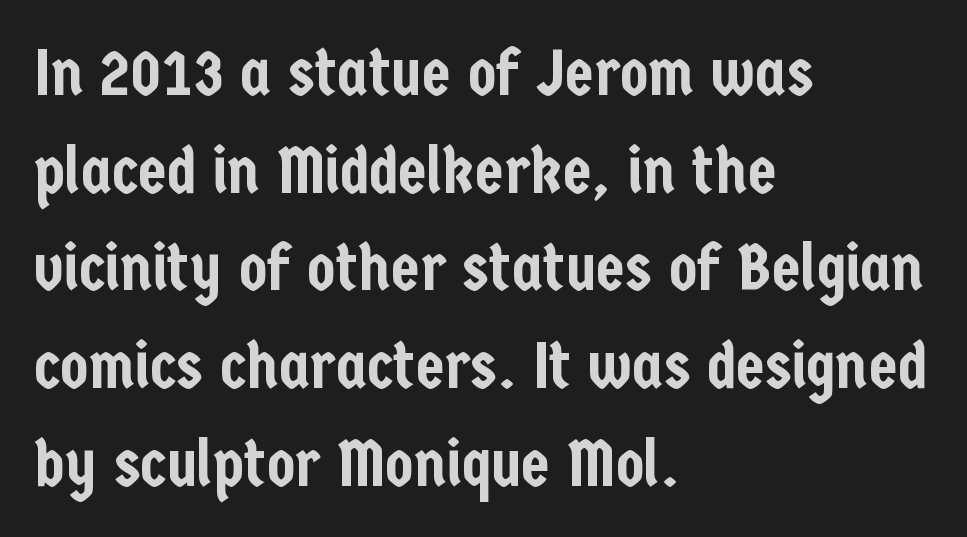
The image shows 66 px condensed sans-serif type, upright; set left-aligned, normal line spacing (1.48x), normal letter spacing, not underlined; low stroke contrast and a medium x-height.
